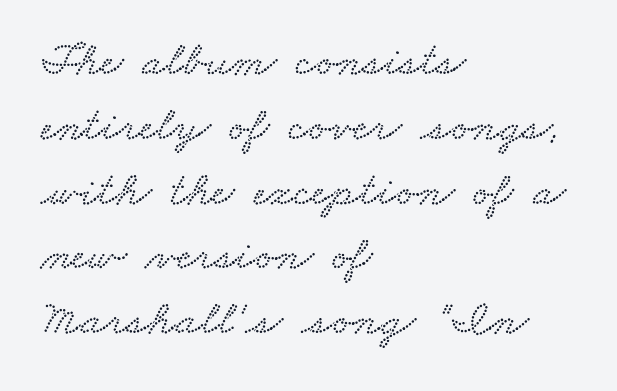
Q: Is the text underlined? A: No.
Q: How is the paragraph aligned? A: Left-aligned.
Q: Is the spacing between letters normal or unusually wide? A: Normal.
Q: Is the spacing between lines tight, normal or loose? A: Normal.
Q: Width (condensed, normal, or wide)? A: Wide.
Q: Stroke contrast? A: Low.
Q: x-height? A: Small.
Q: Monospaced? A: No.
